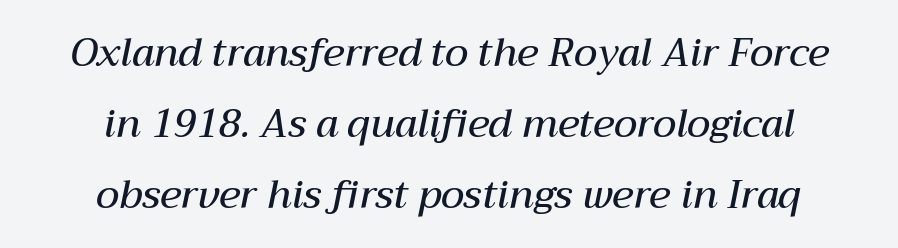
Each letter keeps its own natural width here, so spacing adapts to shape. Each glyph is drawn with semibold strokes, heavier than normal yet not fully bold. Emphasis-style slanted type is in use. A typesetter would call this zero additional tracking. Notice how the passage keeps no hard edge, just a central spine. The gap between lines stays unmarked.
